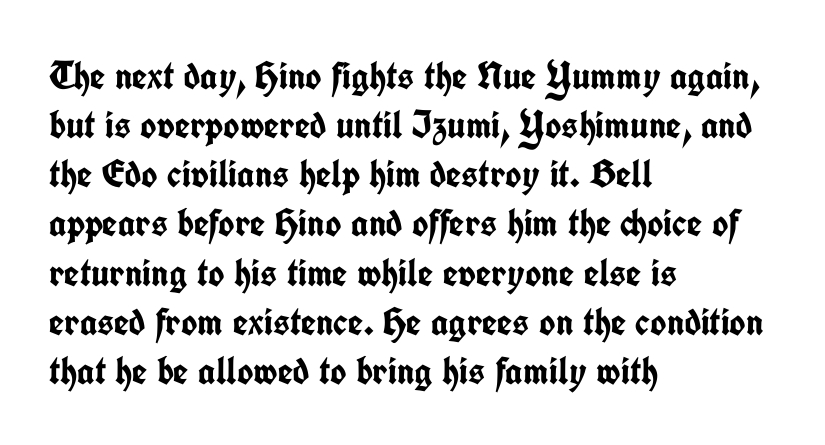
Regarding leading, the lines here are spaced in the standard way. Short and long lines alike share a common starting point at left. Characters remain perfectly vertical along every line. Between one letter and the next there's only the usual sliver of space.
